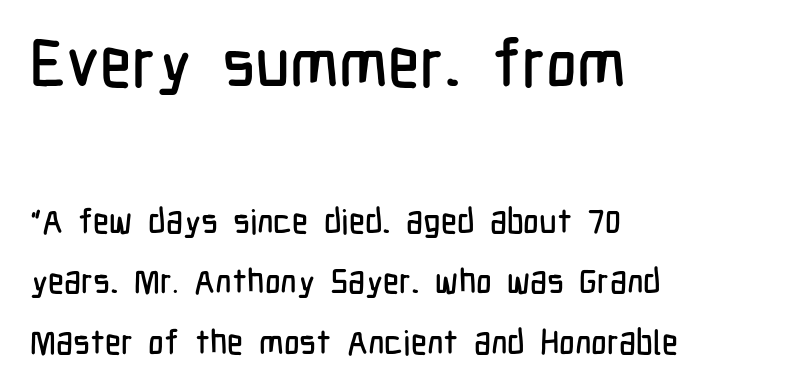
The image shows 67 px condensed sans-serif type, upright; set left-aligned, line spacing 1.79x, normal letter spacing, not underlined; the first (top) block is 1.97x larger; low stroke contrast and a medium x-height.
